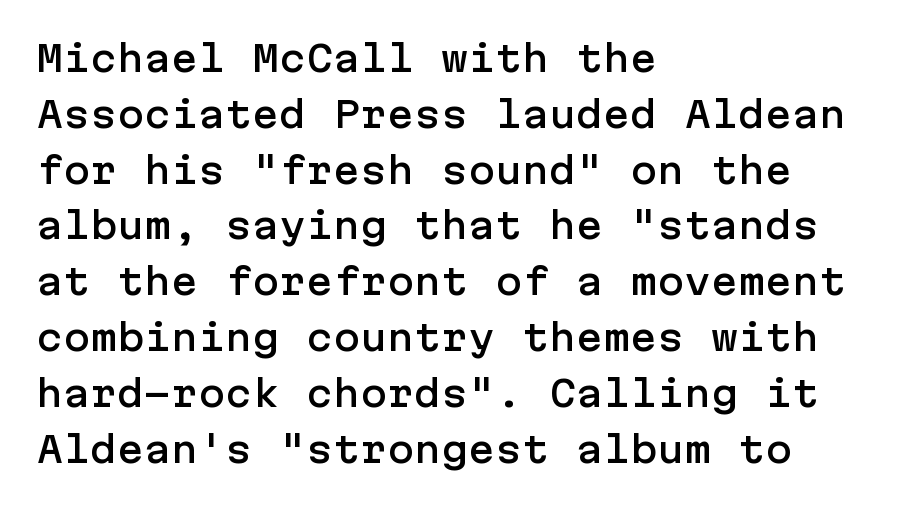
{"serif": "no", "italic": "no", "width": "normal", "stroke_contrast": "low", "x_height": "medium", "underline": "no", "align": "left", "line_spacing": "normal", "line_spacing_ratio": 1.55, "letter_spacing": "normal", "letter_spacing_em": 0.0, "glyph_px": 36}
